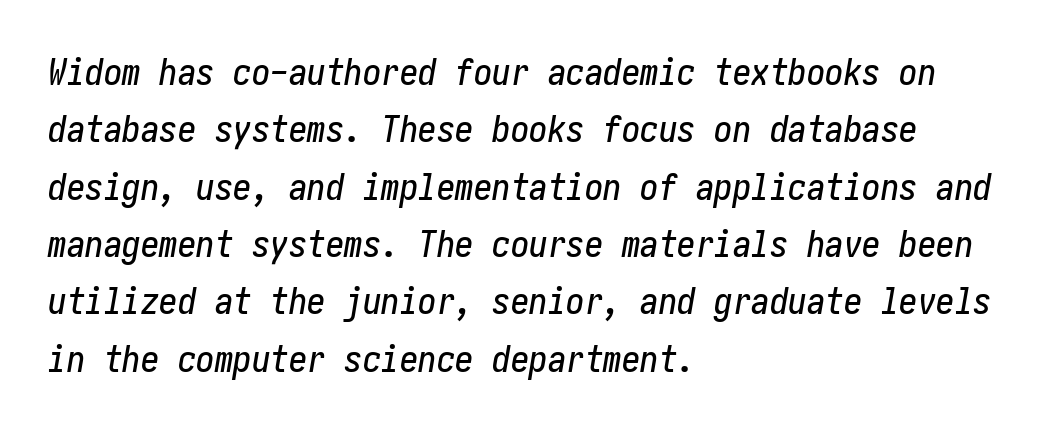
{"italic": "yes", "lean": "right", "slant_degrees": 10, "width": "condensed", "stroke_contrast": "low", "x_height": "medium", "underline": "no", "align": "left", "line_spacing": "normal", "line_spacing_ratio": 1.55, "letter_spacing": "normal", "letter_spacing_em": 0.0, "glyph_px": 37}
